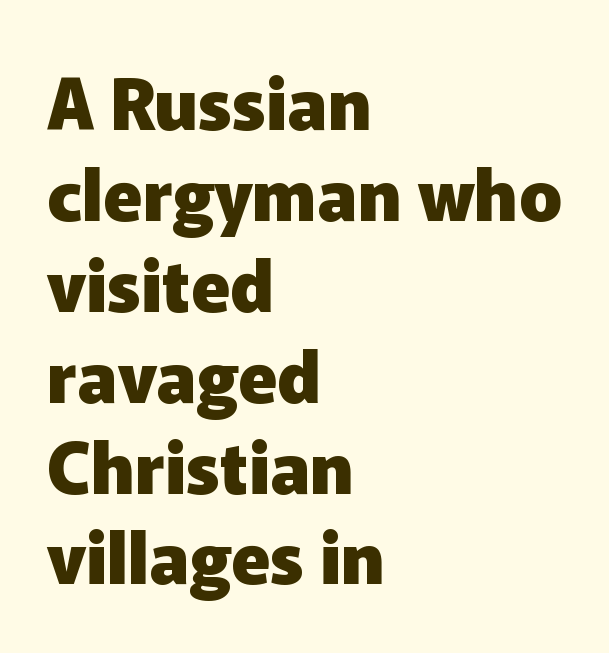
Notice how thick the strokes are: this is what a full bold looks like. These lines are rendered in a variable-pitch font. Bare-footed words on every line. One-word summary of the alignment: left.
